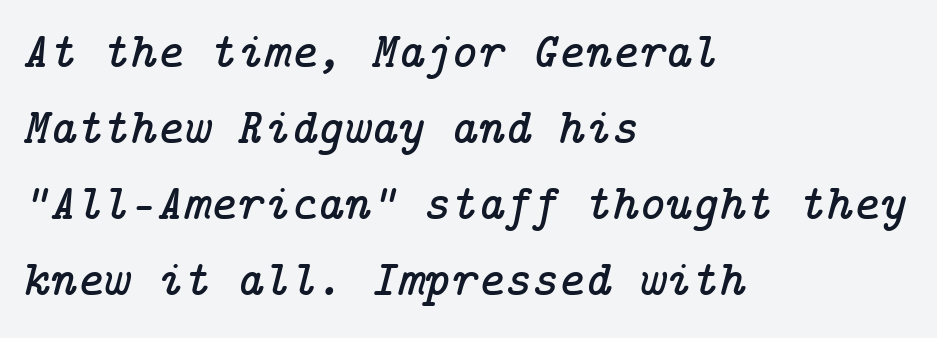
{"serif": "yes", "italic": "yes", "lean": "right", "slant_degrees": 14, "width": "normal", "stroke_contrast": "low", "x_height": "medium", "underline": "no", "align": "left", "line_spacing": "normal", "line_spacing_ratio": 1.49, "letter_spacing": "normal", "letter_spacing_em": 0.0, "glyph_px": 51}
